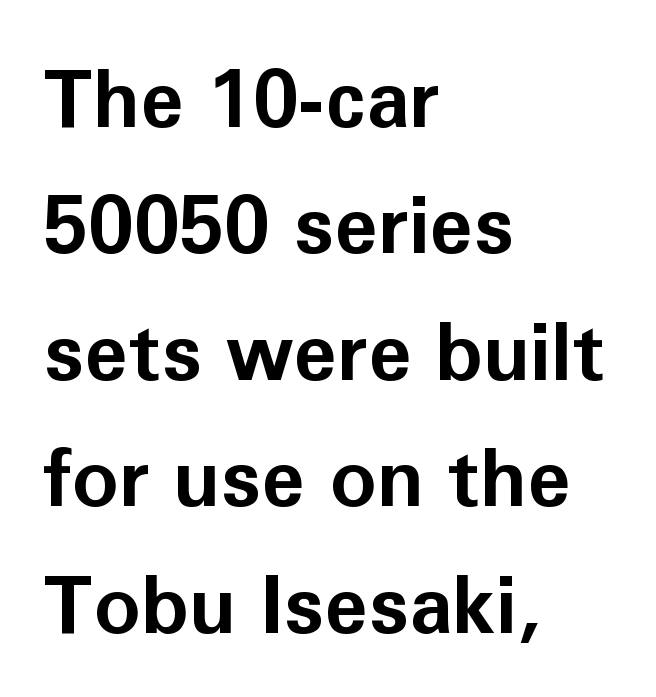
Unlike a traditional serif, this face leaves its strokes unadorned. Ordinary non-slanted type is in use. The ragged edge is on the right, which tells us the setting is flush left. The passage shown is not underscored anywhere. Horizontal bands of white between lines are of average thickness.
